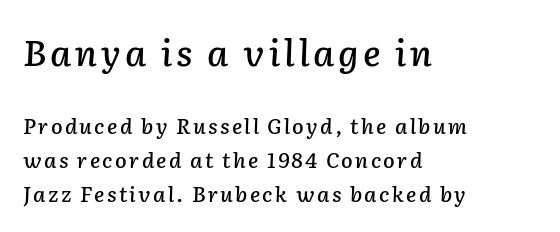
{"italic": "yes", "lean": "right", "slant_degrees": 2, "width": "normal", "stroke_contrast": "low", "x_height": "medium", "monospaced": "no", "underline": "no", "align": "left", "line_spacing": "normal", "line_spacing_ratio": 1.6, "larger_block": "first", "size_ratio": 1.71, "glyph_px": 36}
